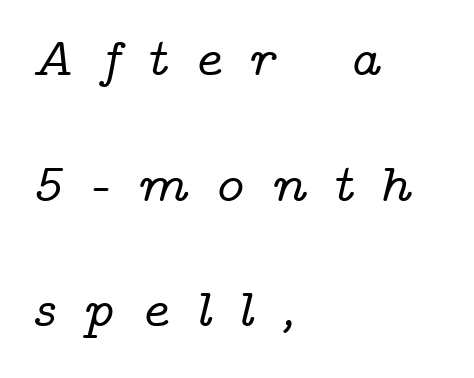
The strip under each line holds only bare page. You could not count columns in this text — the font is proportionally spaced. Someone cranked the tracking dial way up on this one. The rendering shows small feet on the letterforms — a serif design.
